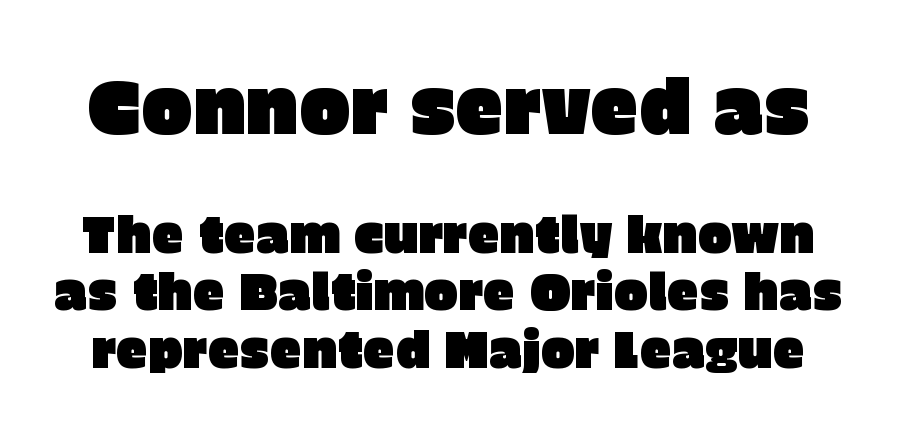
Q: Is the text italic (slanted)? A: No, it is upright.
Q: Is the typeface a serif or a sans-serif typeface? A: Sans-serif.
Q: Is the text underlined? A: No.
Q: Is the spacing between letters normal or unusually wide? A: Normal.
Q: Is the spacing between lines tight, normal or loose? A: Tight.
Q: Which block of text is set in a larger size, the first (top) or the second (bottom)? A: The first (top) one.
Q: Width (condensed, normal, or wide)? A: Normal.
Q: Stroke contrast? A: Low.
Q: x-height? A: Large.
Q: Monospaced? A: No.
